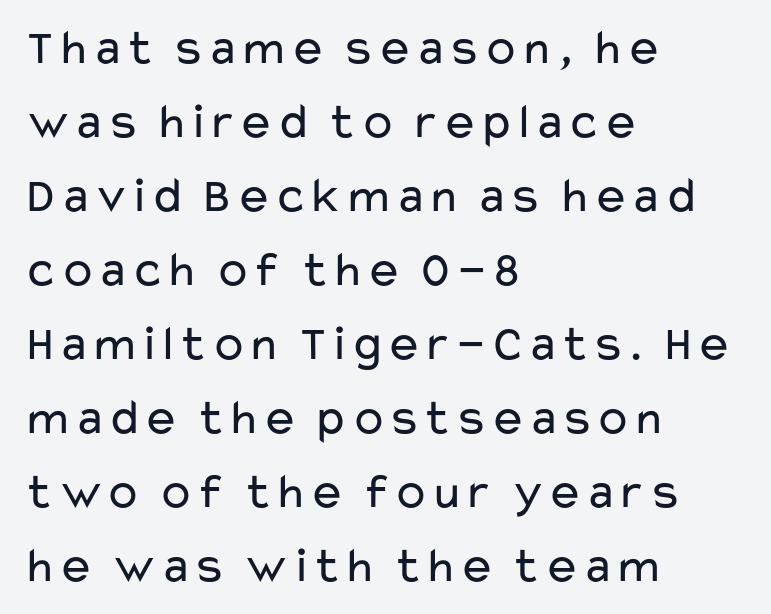
The letters look calm and open, with moderate or lighter stems. Horizontal bands of white between lines are of average thickness. The type family on display is of the sans-serif kind. Descender tails drop into unmarked territory. Typeset ragged right — the left edge is the straight one. Proportional: the letters do not fall into vertical columns.
